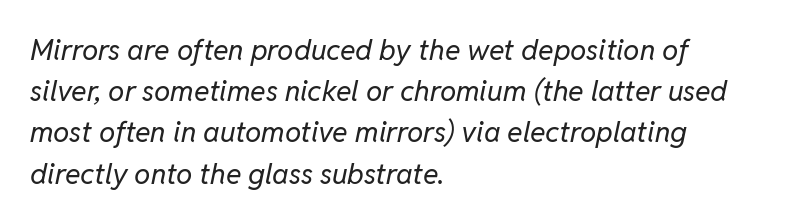
The image shows 29 px regular-weight type, italic (leaning right); set left-aligned, normal line spacing (1.42x), normal letter spacing, not underlined; low stroke contrast and a medium x-height.
